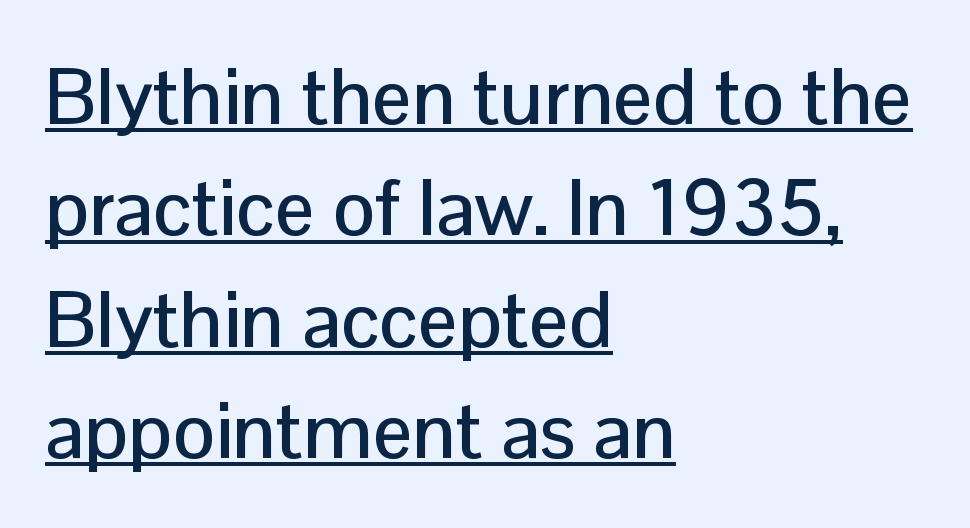
The image shows 79 px sans-serif type, upright; set left-aligned, normal line spacing (1.41x), normal letter spacing, underlined; low stroke contrast and a medium x-height.
